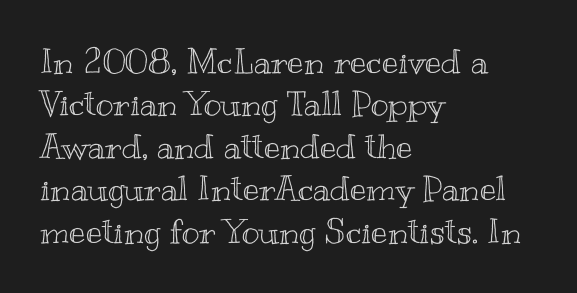
The image shows 34 px wide type, upright; set left-aligned, normal line spacing (1.25x), normal letter spacing, not underlined; a small x-height.
